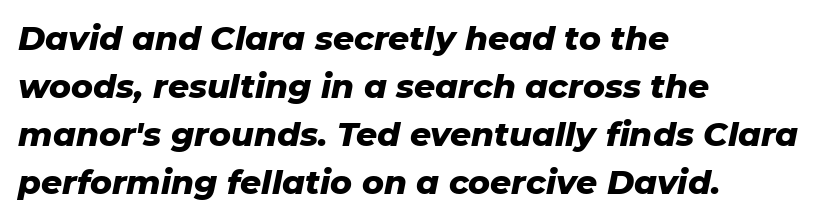
These lines are rendered in a variable-pitch font. Yep, that's italic — everything's leaning. In terms of weight, the rendering is a true, heavy bold. The block of text has a typical density, with ordinary space between rows. Clear beneath every line of the passage. Inter-character spacing is left at the font's built-in metrics.
